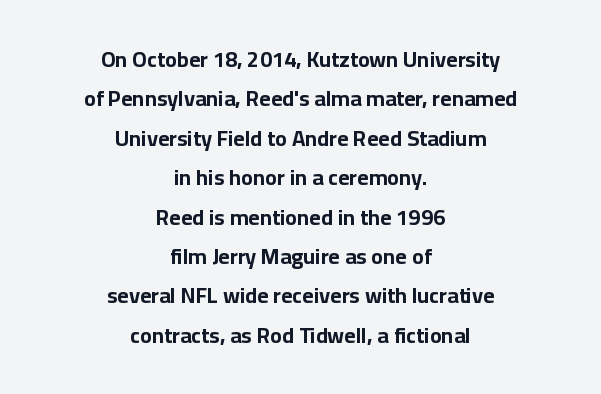
The type sits square on the baseline with zero lean. Summary of weight: heavy, a full bold. The typesetter chose a symmetrical, centered arrangement here. This rendering features lettering with no underline.
